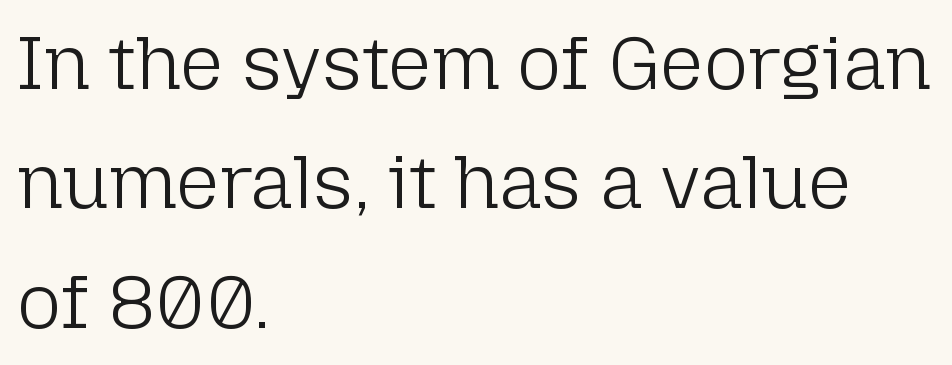
The image shows 76 px light sans-serif type, upright; set left-aligned, normal line spacing (1.57x), normal letter spacing, not underlined; low stroke contrast and a medium x-height.
